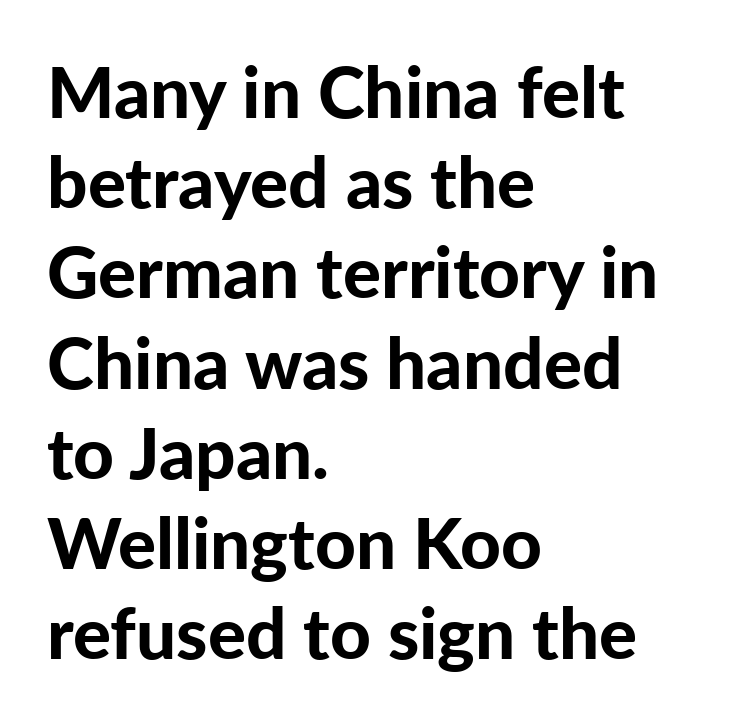
Q: Is the text bold? A: Yes.
Q: Is the text italic (slanted)? A: No, it is upright.
Q: Is the typeface a serif or a sans-serif typeface? A: Sans-serif.
Q: Is the text underlined? A: No.
Q: How is the paragraph aligned? A: Left-aligned.
Q: Is the spacing between letters normal or unusually wide? A: Normal.
Q: Is the spacing between lines tight, normal or loose? A: Normal.
Q: Width (condensed, normal, or wide)? A: Normal.
Q: Stroke contrast? A: Low.
Q: x-height? A: Medium.
Q: Monospaced? A: No.
